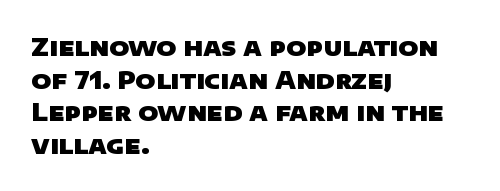
{"bold": "yes", "underline": "no", "align": "left", "line_spacing": "normal", "line_spacing_ratio": 1.36, "letter_spacing": "normal", "letter_spacing_em": 0.0, "glyph_px": 24}
